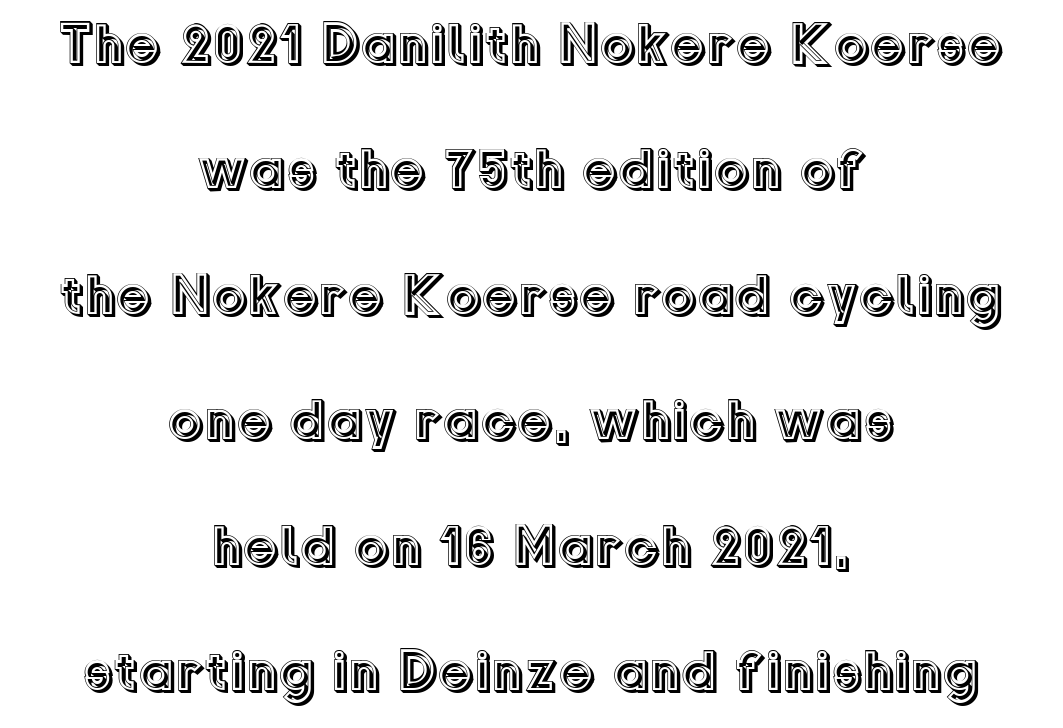
The image shows 57 px text type, upright; set centered, loose line spacing (2.2x), normal letter spacing, not underlined; a medium x-height.
